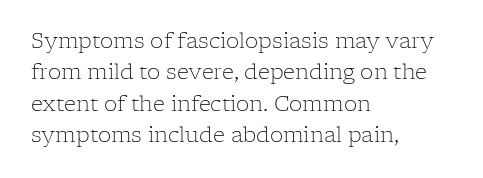
Q: Is the text bold? A: No.
Q: Is the text italic (slanted)? A: No, it is upright.
Q: Is the text underlined? A: No.
Q: How is the paragraph aligned? A: Left-aligned.
Q: Is the spacing between letters normal or unusually wide? A: Normal.
Q: Is the spacing between lines tight, normal or loose? A: Normal.
